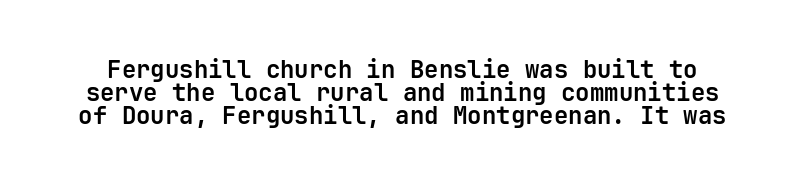
Q: Is the text bold? A: Yes.
Q: Is the text italic (slanted)? A: No, it is upright.
Q: Is the text underlined? A: No.
Q: Is the spacing between letters normal or unusually wide? A: Normal.
Q: Is the spacing between lines tight, normal or loose? A: Tight.
